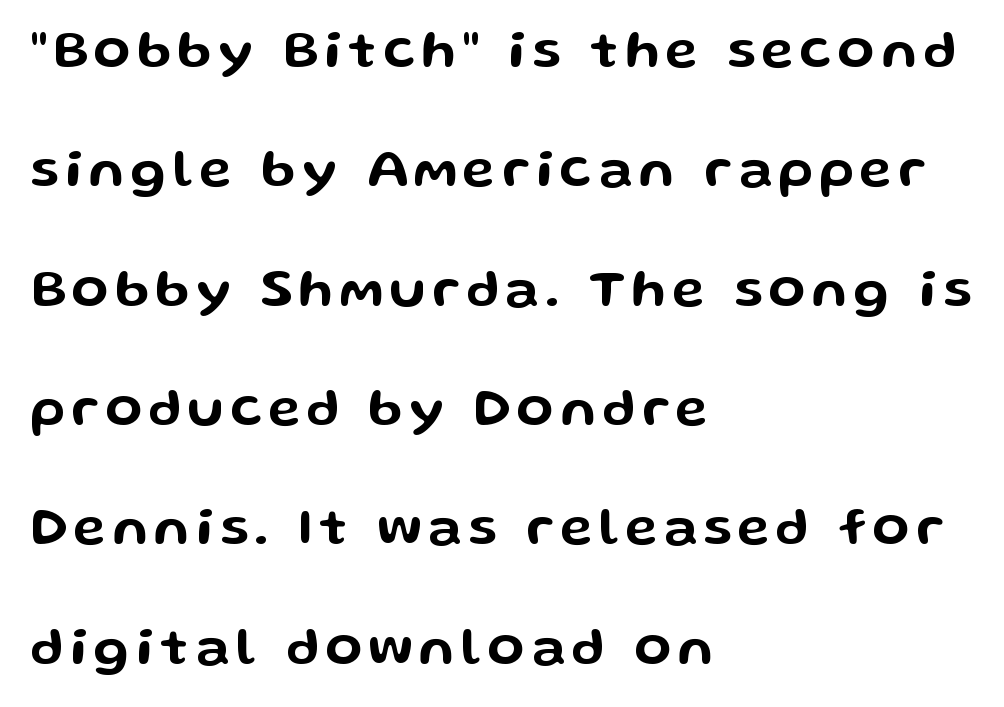
The image shows 54 px wide sans-serif type, upright; set left-aligned, loose line spacing (2.21x), not underlined; low stroke contrast and a medium x-height.
